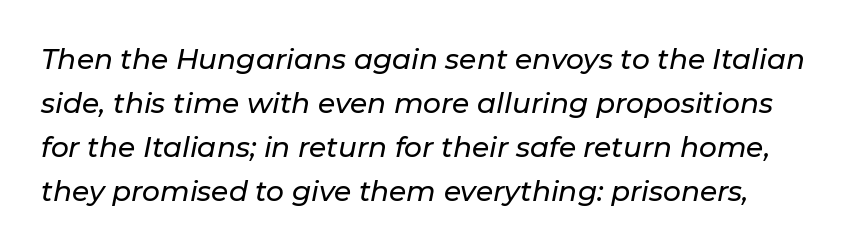
In terms of posture, this sample is oblique. Each letter keeps its own natural width here, so spacing adapts to shape. Any mark beneath the type? The region is blank. The line-height multiplier appears to be the usual default. Letter spacing: default.
